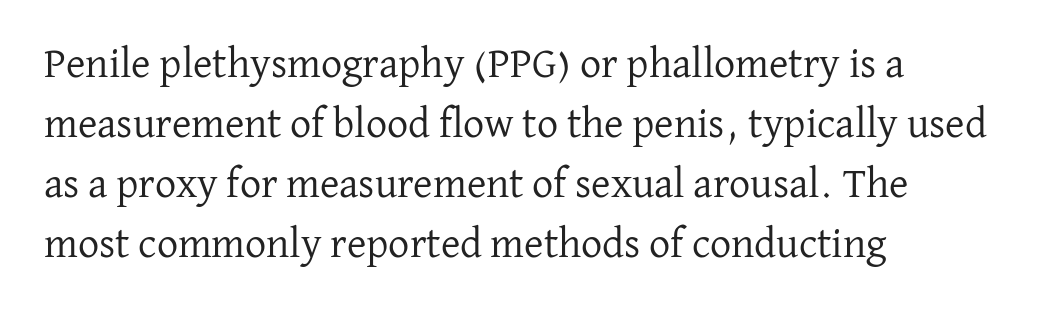
{"serif": "yes", "italic": "no", "bold": "no", "weight": "regular", "width": "normal", "stroke_contrast": "low", "x_height": "medium", "monospaced": "no", "underline": "no", "align": "left", "line_spacing": "normal", "line_spacing_ratio": 1.43, "letter_spacing": "normal", "letter_spacing_em": 0.0, "glyph_px": 42}
